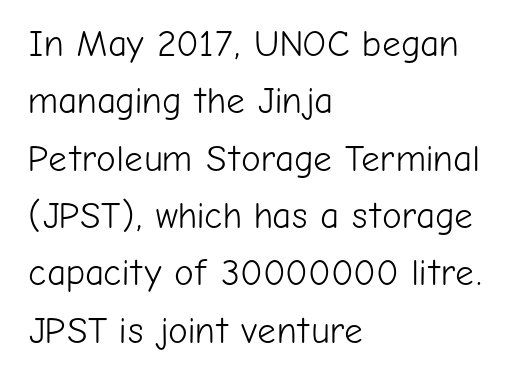
{"serif": "no", "italic": "no", "bold": "no", "weight": "light", "width": "normal", "stroke_contrast": "low", "x_height": "medium", "monospaced": "no", "underline": "no", "align": "left", "line_spacing": "normal", "line_spacing_ratio": 1.55, "letter_spacing": "normal", "letter_spacing_em": 0.0, "glyph_px": 37}
